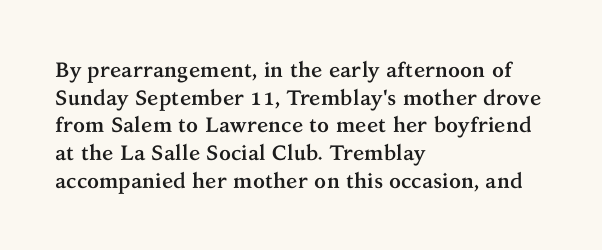
It's the straight-up-and-down kind of type. The words here are not underlined. Summary of vertical rhythm: regular, with standard interline spacing. Alignment: flush left. The rendering keeps characters at their native spacing.
